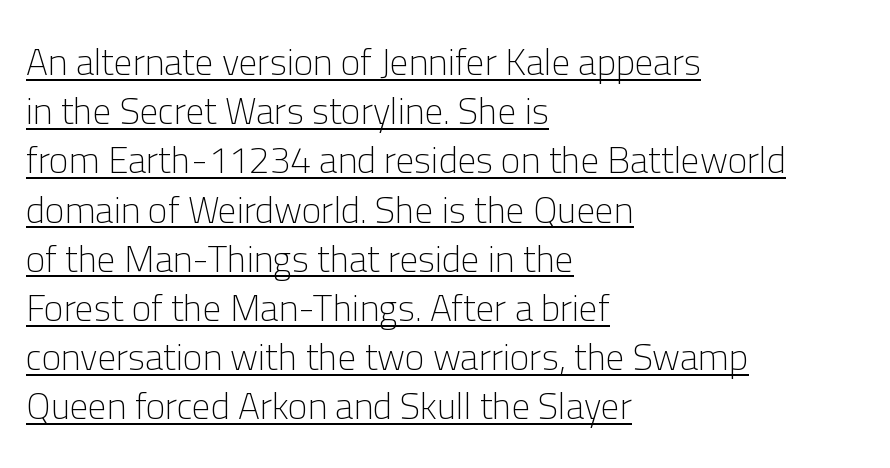
A student would call this left alignment; a typographer would say flush left, rag right. These lines are composed in type without serifs. Regular leading. Words appear dense and cohesive because spacing is normal. Like a heading marked for emphasis, these lines bear an underscore.
